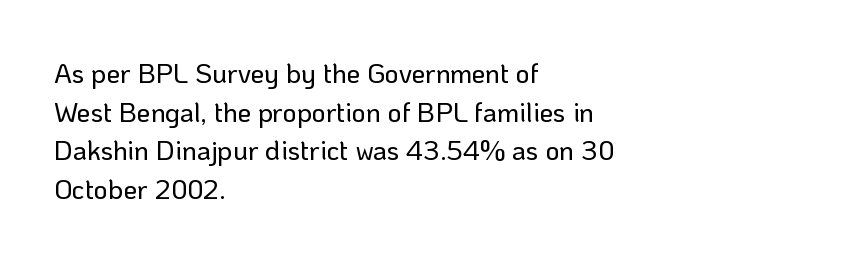
The image shows 27 px text type, upright; set left-aligned, normal line spacing (1.43x), normal letter spacing, not underlined.
